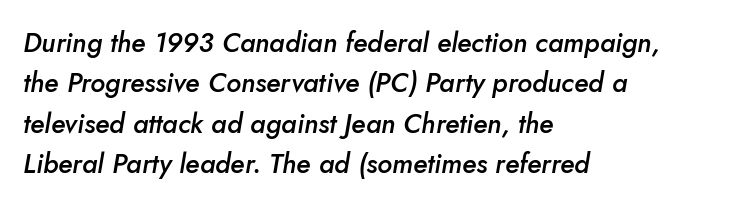
The image shows 27 px text type, italic (leaning right); set left-aligned, normal line spacing (1.5x), normal letter spacing, not underlined.
